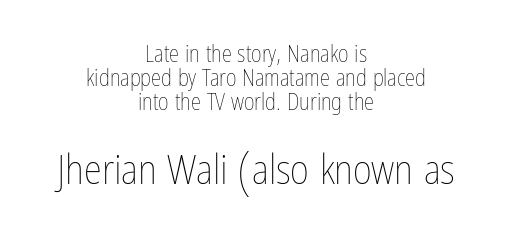
Q: Is the text bold? A: No.
Q: Is the text italic (slanted)? A: No, it is upright.
Q: Is the text underlined? A: No.
Q: How is the paragraph aligned? A: Centered.
Q: Is the spacing between letters normal or unusually wide? A: Normal.
Q: Is the spacing between lines tight, normal or loose? A: Tight.
Q: Which block of text is set in a larger size, the first (top) or the second (bottom)? A: The second (bottom) one.
Q: Width (condensed, normal, or wide)? A: Condensed.
Q: Stroke contrast? A: Low.
Q: x-height? A: Medium.
Q: Monospaced? A: No.
